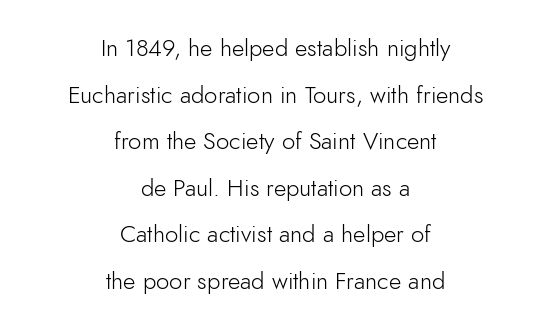
The image shows 24 px text type, upright; set centered, loose line spacing (1.94x), normal letter spacing, not underlined.
